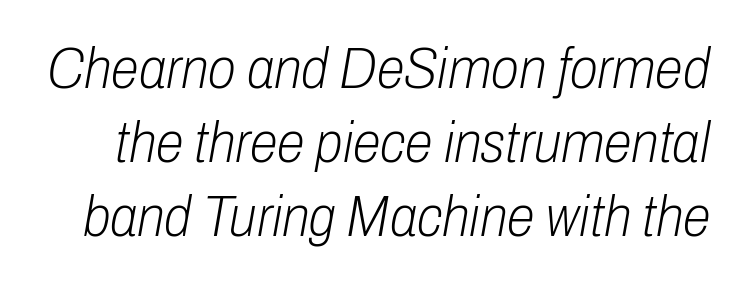
Q: Is the text bold? A: No.
Q: Is the text italic (slanted)? A: Yes, it leans right by about 10 degrees.
Q: Is the text underlined? A: No.
Q: Is the spacing between letters normal or unusually wide? A: Normal.
Q: Is the spacing between lines tight, normal or loose? A: Normal.
Q: Width (condensed, normal, or wide)? A: Condensed.
Q: Stroke contrast? A: Low.
Q: x-height? A: Medium.
Q: Monospaced? A: No.
